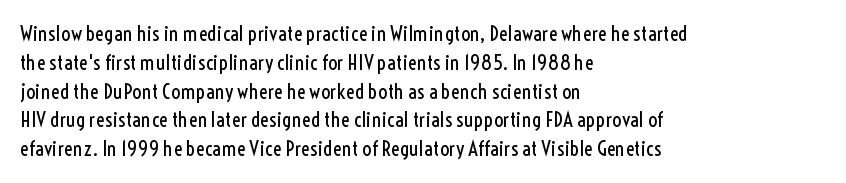
{"italic": "no", "bold": "no", "underline": "no", "align": "left", "line_spacing": "normal", "line_spacing_ratio": 1.37, "letter_spacing": "normal", "letter_spacing_em": 0.0, "glyph_px": 21}
